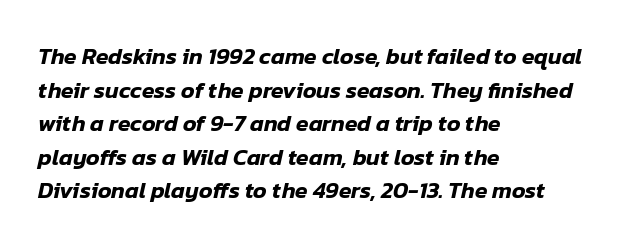
Horizontally, the lines are justified to the leading edge only. Whoever set this chose a conventional vertical rhythm. Inter-character spacing is left at the font's built-in metrics. Nobody drew a line under any word here. Yep, that's italic — everything's leaning.
